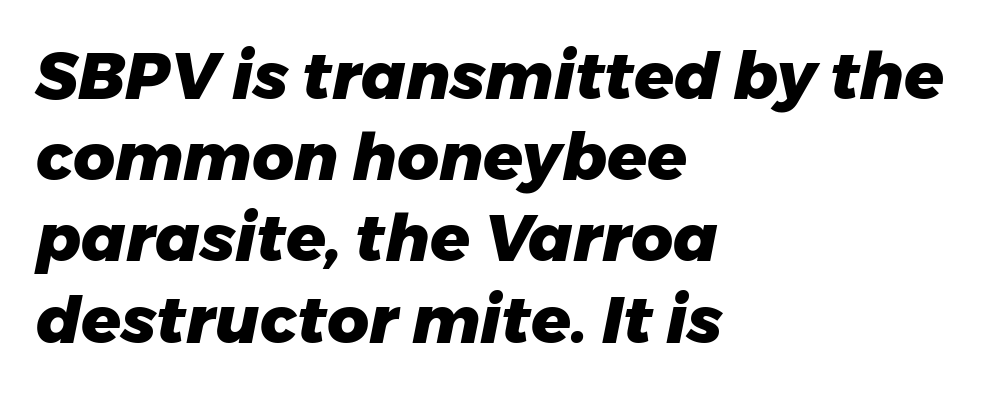
Heavy, bold letterforms. This sample keeps an unexceptional amount of space between lines. Caption: multi-line text, flush left, ragged right. This sample uses an oblique cut, with every glyph tilted off the vertical. Has an underline been added? It has not. Is this a fixed-width face? No — the glyphs have proportional, varying widths.
